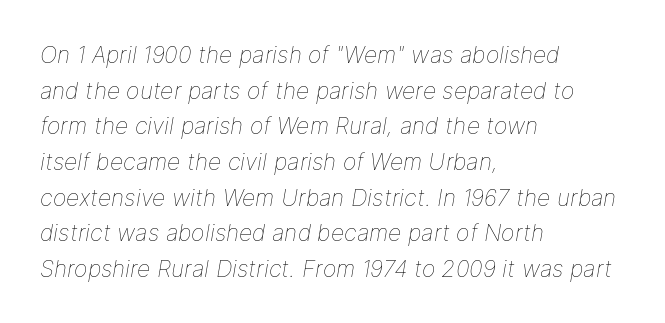
The image shows 23 px text type, italic (leaning right); set left-aligned, normal line spacing (1.55x), normal letter spacing, not underlined.
